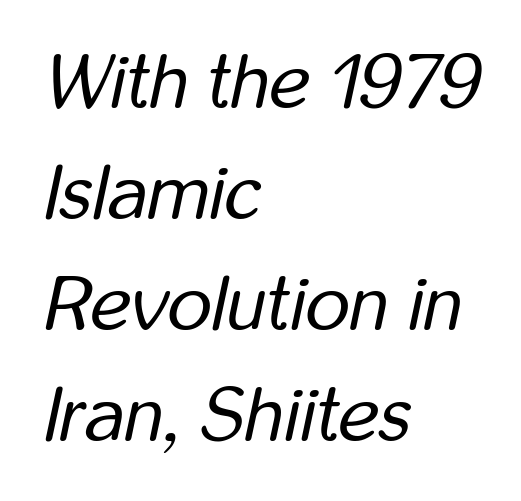
The image shows 77 px regular-weight, condensed type, italic (leaning right); set left-aligned, normal line spacing (1.44x), normal letter spacing, not underlined; low stroke contrast and a medium x-height.
